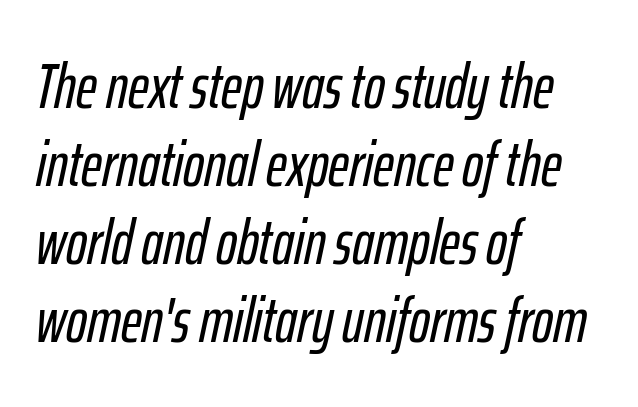
The image shows 63 px condensed type, italic (leaning right); set left-aligned, line spacing 1.24x, normal letter spacing, not underlined; low stroke contrast and a medium x-height.
